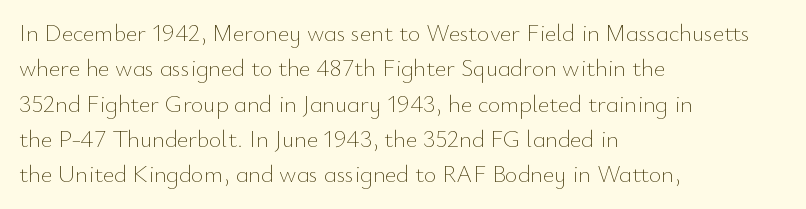
Tracking value appears to be zero — textbook default spacing. Posture: straight, roman, zero tilt. Leftover space on each line is placed entirely after the last word. This is not heavy type; no bold has been used.
